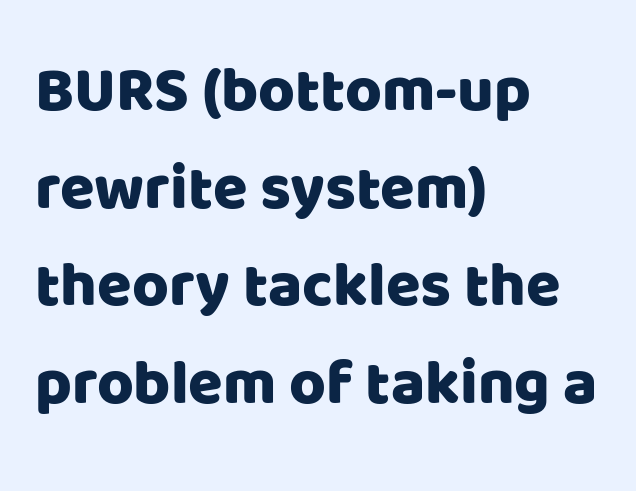
The rows are spaced the way most documents space them. Has an underline been added? It has not. Line beginnings align vertically; line endings do not. No italicization has been applied; the sample stays upright. A typesetter would label this face a sans. Does extra space separate the letters? No, they use regular spacing.
